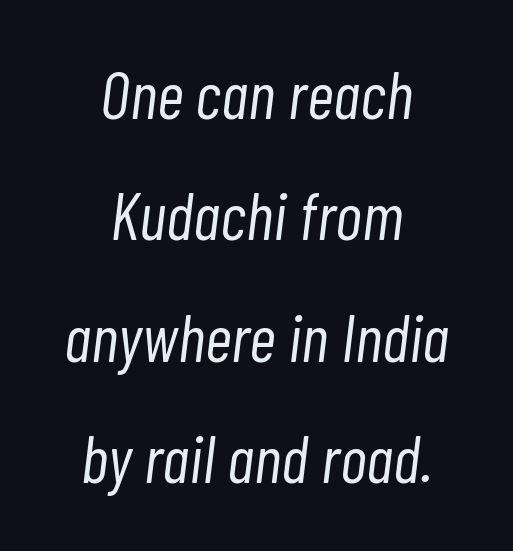
{"italic": "yes", "lean": "right", "slant_degrees": 7, "bold": "no", "weight": "light", "width": "condensed", "stroke_contrast": "low", "x_height": "medium", "monospaced": "no", "underline": "no", "align": "center", "line_spacing_ratio": 1.84, "letter_spacing": "normal", "letter_spacing_em": 0.0, "glyph_px": 66}
